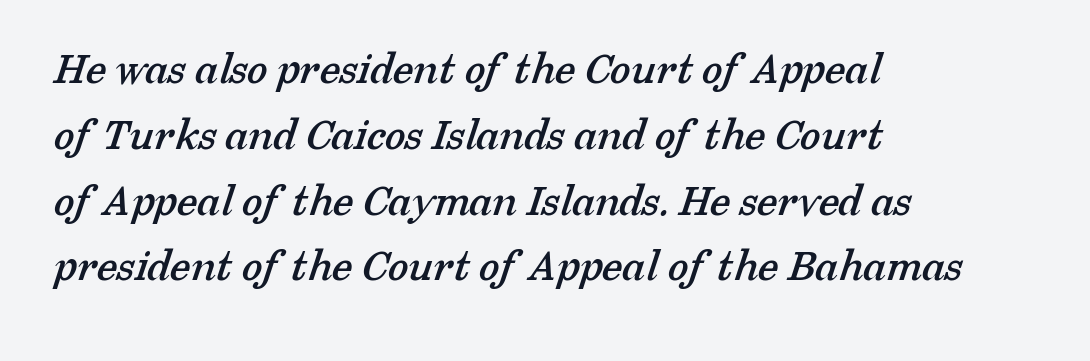
Q: Is the typeface a serif or a sans-serif typeface? A: Serif.
Q: Is the text underlined? A: No.
Q: How is the paragraph aligned? A: Left-aligned.
Q: Is the spacing between letters normal or unusually wide? A: Normal.
Q: Is the spacing between lines tight, normal or loose? A: Normal.
Q: Width (condensed, normal, or wide)? A: Normal.
Q: Stroke contrast? A: Low.
Q: x-height? A: Medium.
Q: Monospaced? A: No.
